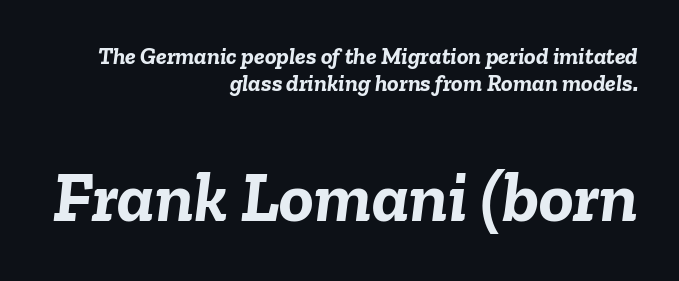
The image shows 72 px semibold type, italic (leaning right); set right-aligned, tight line spacing (1.13x), normal letter spacing, not underlined; the second (bottom) block is 3.0x larger; low stroke contrast and a medium x-height.
